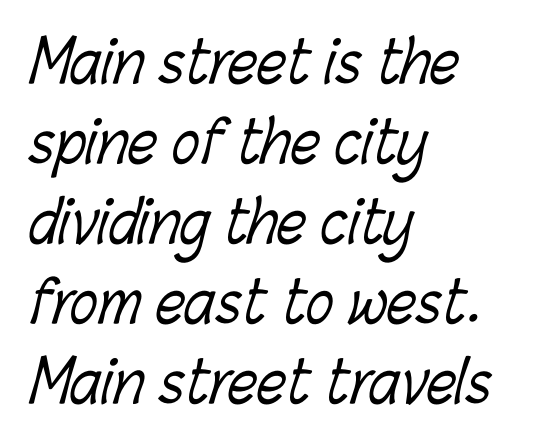
Q: Is the text bold? A: No.
Q: Is the text underlined? A: No.
Q: How is the paragraph aligned? A: Left-aligned.
Q: Is the spacing between letters normal or unusually wide? A: Normal.
Q: Is the spacing between lines tight, normal or loose? A: Normal.
Q: Width (condensed, normal, or wide)? A: Condensed.
Q: Stroke contrast? A: Low.
Q: x-height? A: Medium.
Q: Monospaced? A: No.
